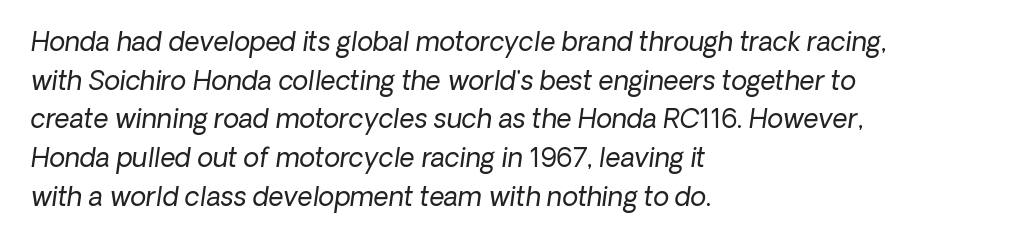
Q: Is the text bold? A: No.
Q: Is the text italic (slanted)? A: Yes, it leans right by about 8 degrees.
Q: Is the text underlined? A: No.
Q: How is the paragraph aligned? A: Left-aligned.
Q: Is the spacing between letters normal or unusually wide? A: Normal.
Q: Is the spacing between lines tight, normal or loose? A: Normal.
